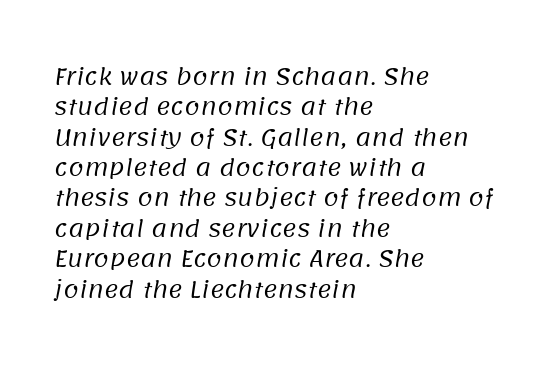
Q: Is the text bold? A: No.
Q: Is the text underlined? A: No.
Q: How is the paragraph aligned? A: Left-aligned.
Q: Is the spacing between letters normal or unusually wide? A: Normal.
Q: Is the spacing between lines tight, normal or loose? A: Normal.
